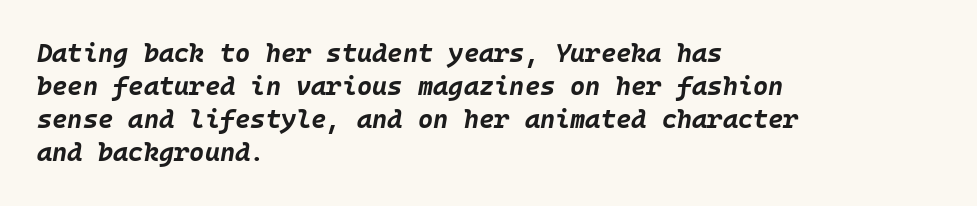
The image shows 26 px bold type, italic (leaning right); set left-aligned, normal line spacing (1.27x), normal letter spacing, not underlined.
